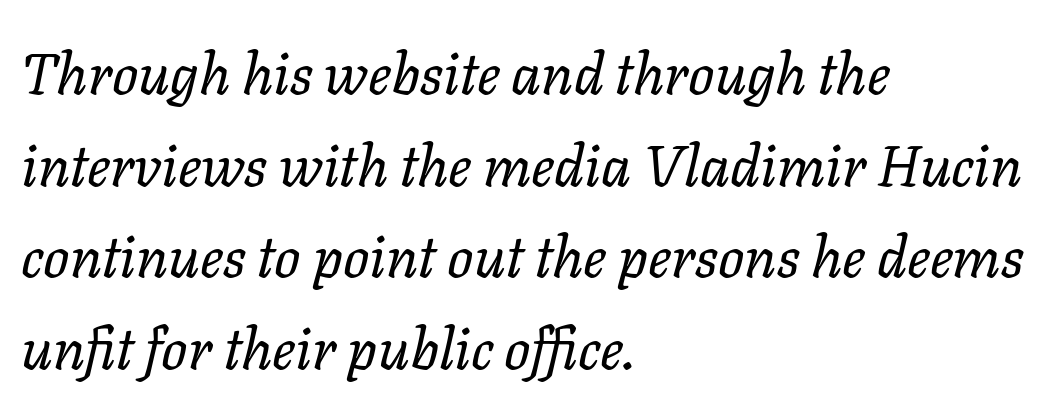
Q: Is the text bold? A: No.
Q: Is the text italic (slanted)? A: Yes, it leans right by about 11 degrees.
Q: Is the text underlined? A: No.
Q: How is the paragraph aligned? A: Left-aligned.
Q: Is the spacing between letters normal or unusually wide? A: Normal.
Q: Is the spacing between lines tight, normal or loose? A: Normal.
Q: Width (condensed, normal, or wide)? A: Normal.
Q: Stroke contrast? A: Low.
Q: x-height? A: Medium.
Q: Monospaced? A: No.
